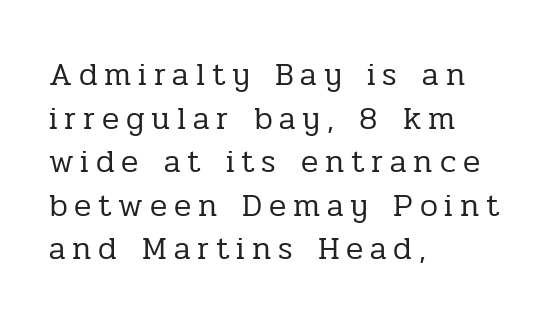
Q: Is the text bold? A: No.
Q: Is the text italic (slanted)? A: No, it is upright.
Q: Is the typeface a serif or a sans-serif typeface? A: Serif.
Q: Is the text underlined? A: No.
Q: How is the paragraph aligned? A: Left-aligned.
Q: Is the spacing between letters normal or unusually wide? A: Unusually wide.
Q: Is the spacing between lines tight, normal or loose? A: Normal.
Q: Width (condensed, normal, or wide)? A: Normal.
Q: Stroke contrast? A: Low.
Q: x-height? A: Medium.
Q: Monospaced? A: No.
